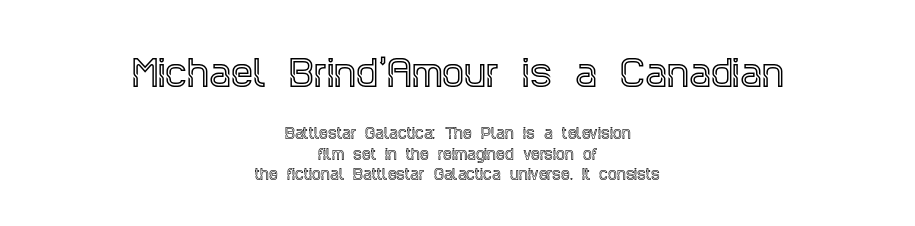
Q: Is the text italic (slanted)? A: No, it is upright.
Q: Is the typeface a serif or a sans-serif typeface? A: Serif.
Q: Is the text underlined? A: No.
Q: How is the paragraph aligned? A: Centered.
Q: Is the spacing between letters normal or unusually wide? A: Normal.
Q: Is the spacing between lines tight, normal or loose? A: Normal.
Q: Which block of text is set in a larger size, the first (top) or the second (bottom)? A: The first (top) one.
Q: Width (condensed, normal, or wide)? A: Condensed.
Q: x-height? A: Large.
Q: Monospaced? A: No.
